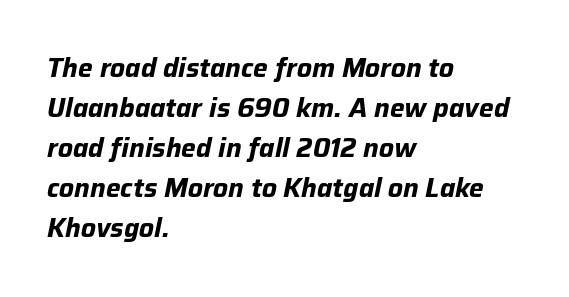
The image shows 26 px bold type, italic (leaning right); set left-aligned, normal line spacing (1.54x), normal letter spacing, not underlined.
